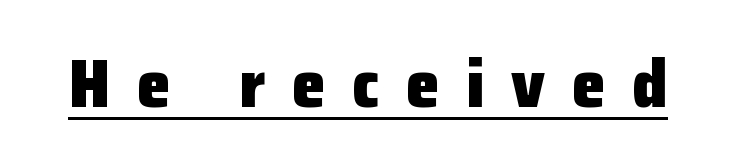
Q: Is the text bold? A: Yes.
Q: Is the text italic (slanted)? A: No, it is upright.
Q: Is the typeface a serif or a sans-serif typeface? A: Sans-serif.
Q: Is the text underlined? A: Yes.
Q: Is the spacing between letters normal or unusually wide? A: Unusually wide.
Q: Width (condensed, normal, or wide)? A: Normal.
Q: Stroke contrast? A: Low.
Q: x-height? A: Medium.
Q: Monospaced? A: No.
